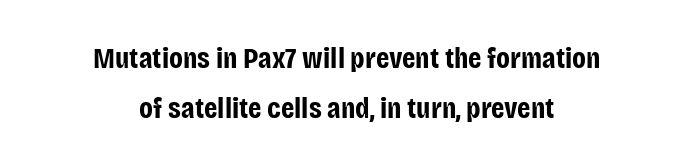
Q: Is the text bold? A: Yes.
Q: Is the text italic (slanted)? A: No, it is upright.
Q: Is the typeface a serif or a sans-serif typeface? A: Sans-serif.
Q: Is the text underlined? A: No.
Q: How is the paragraph aligned? A: Centered.
Q: Is the spacing between letters normal or unusually wide? A: Normal.
Q: Is the spacing between lines tight, normal or loose? A: Normal.
Q: Width (condensed, normal, or wide)? A: Condensed.
Q: Stroke contrast? A: Low.
Q: x-height? A: Large.
Q: Monospaced? A: No.
